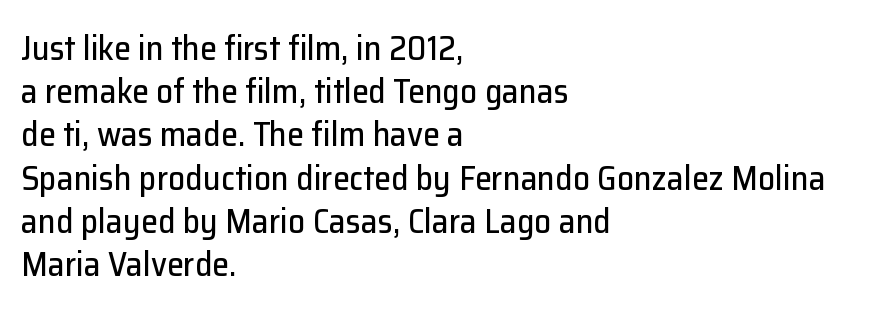
The image shows 34 px sans-serif type, upright; set left-aligned, normal line spacing (1.27x), normal letter spacing, not underlined; low stroke contrast and a medium x-height.
